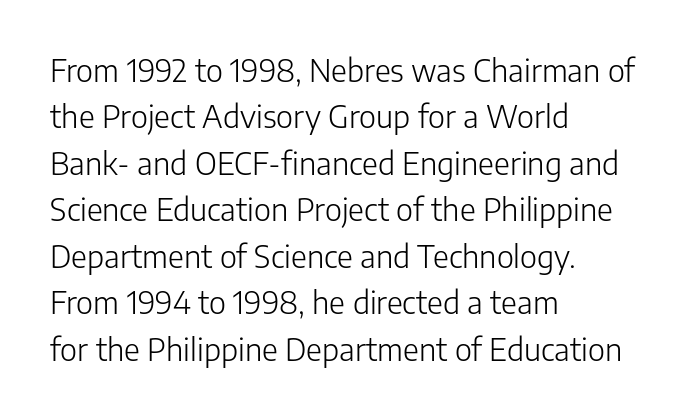
Q: Is the text bold? A: No.
Q: Is the text italic (slanted)? A: No, it is upright.
Q: Is the typeface a serif or a sans-serif typeface? A: Sans-serif.
Q: Is the text underlined? A: No.
Q: How is the paragraph aligned? A: Left-aligned.
Q: Is the spacing between letters normal or unusually wide? A: Normal.
Q: Is the spacing between lines tight, normal or loose? A: Normal.
Q: Width (condensed, normal, or wide)? A: Normal.
Q: Stroke contrast? A: Low.
Q: x-height? A: Medium.
Q: Monospaced? A: No.
